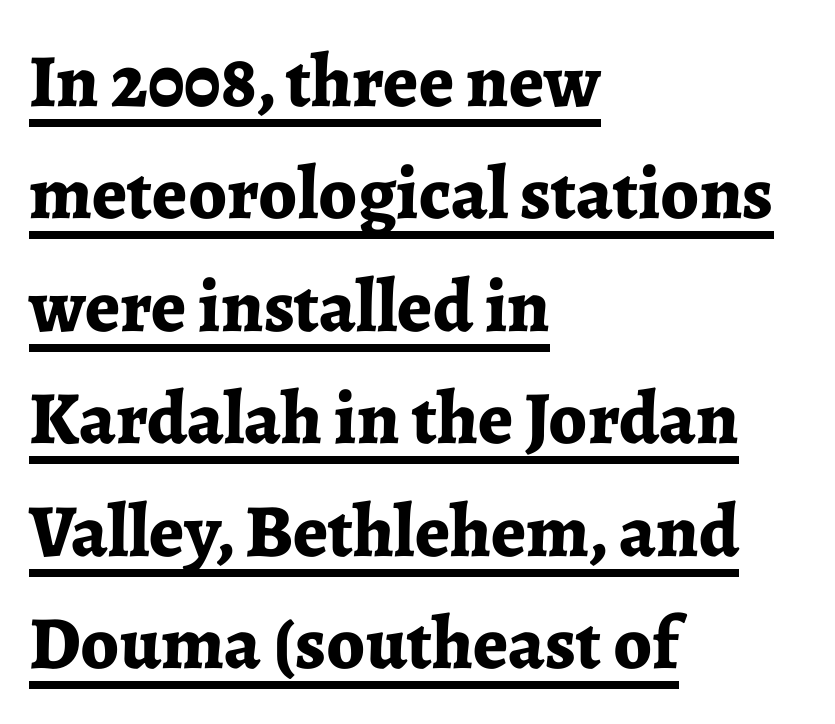
The image shows 75 px bold serif type, upright; set left-aligned, normal line spacing (1.5x), normal letter spacing, underlined; low stroke contrast and a medium x-height.
